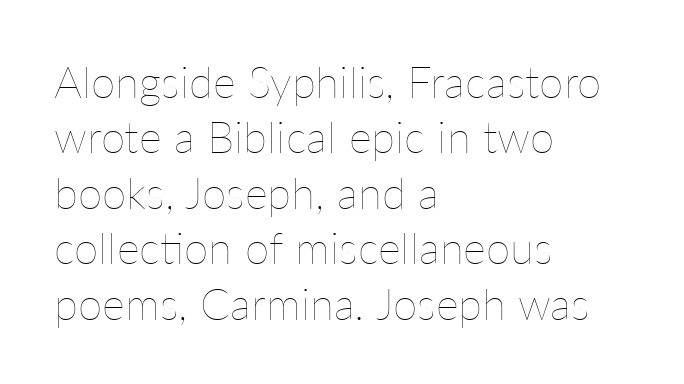
Q: Is the text bold? A: No.
Q: Is the text italic (slanted)? A: No, it is upright.
Q: Is the text underlined? A: No.
Q: How is the paragraph aligned? A: Left-aligned.
Q: Is the spacing between letters normal or unusually wide? A: Normal.
Q: Is the spacing between lines tight, normal or loose? A: Normal.
Q: Width (condensed, normal, or wide)? A: Normal.
Q: Stroke contrast? A: Low.
Q: x-height? A: Medium.
Q: Monospaced? A: No.
